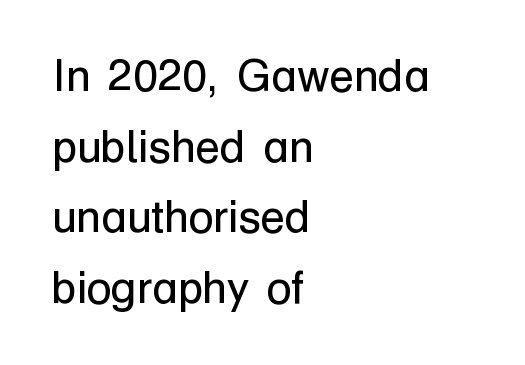
Q: Is the text bold? A: No.
Q: Is the text italic (slanted)? A: No, it is upright.
Q: Is the typeface a serif or a sans-serif typeface? A: Sans-serif.
Q: Is the text underlined? A: No.
Q: How is the paragraph aligned? A: Left-aligned.
Q: Is the spacing between letters normal or unusually wide? A: Normal.
Q: Is the spacing between lines tight, normal or loose? A: Normal.
Q: Width (condensed, normal, or wide)? A: Normal.
Q: Stroke contrast? A: Low.
Q: x-height? A: Medium.
Q: Monospaced? A: No.
